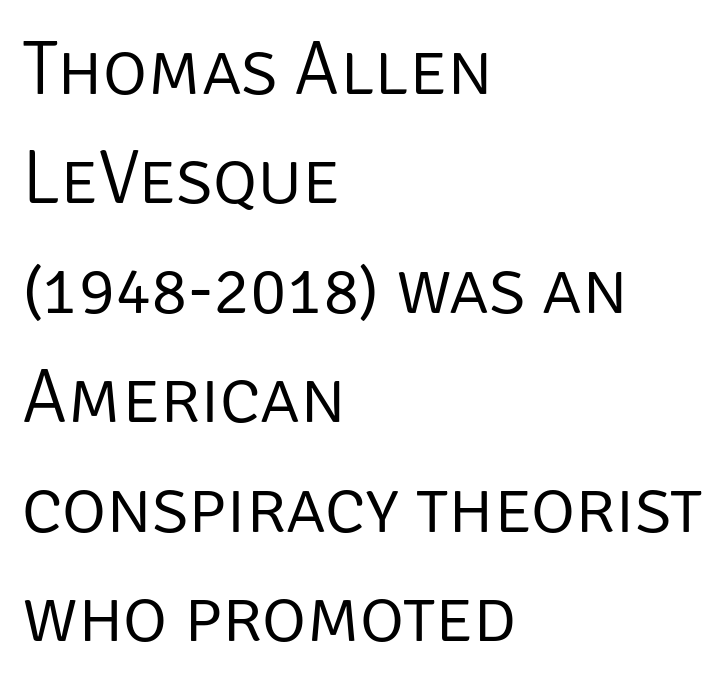
{"serif": "no", "italic": "no", "bold": "no", "weight": "light", "width": "normal", "stroke_contrast": "low", "x_height": "large", "monospaced": "no", "underline": "no", "align": "left", "line_spacing": "normal", "line_spacing_ratio": 1.44, "letter_spacing": "normal", "letter_spacing_em": 0.0, "glyph_px": 76}
